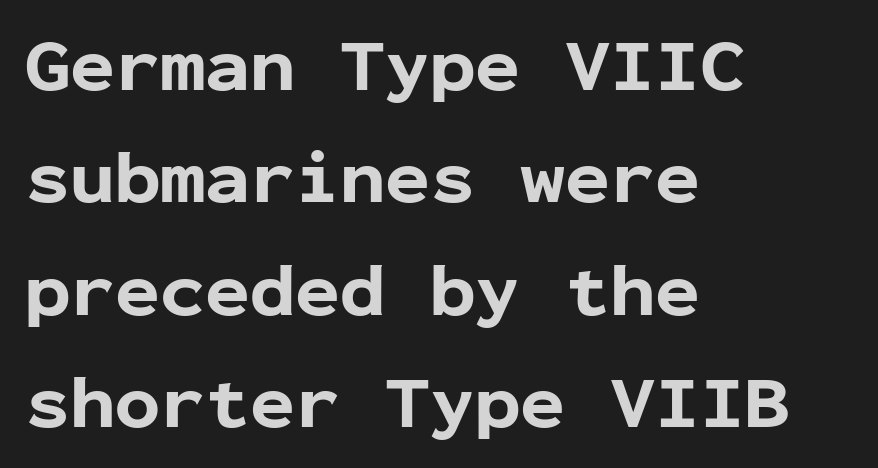
Q: Is the text bold? A: Yes.
Q: Is the text italic (slanted)? A: No, it is upright.
Q: Is the typeface a serif or a sans-serif typeface? A: Sans-serif.
Q: Is the text underlined? A: No.
Q: How is the paragraph aligned? A: Left-aligned.
Q: Is the spacing between letters normal or unusually wide? A: Normal.
Q: Is the spacing between lines tight, normal or loose? A: Normal.
Q: Width (condensed, normal, or wide)? A: Normal.
Q: Stroke contrast? A: Low.
Q: x-height? A: Medium.
Q: Monospaced? A: Yes.
